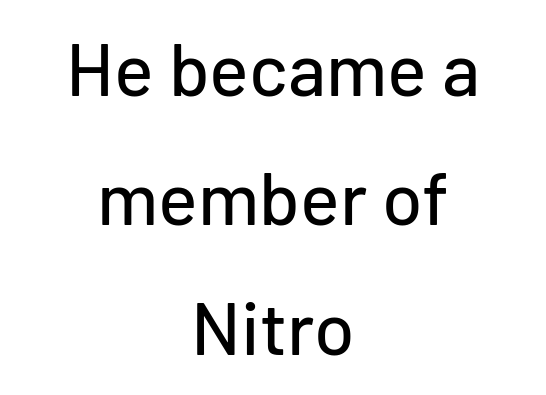
{"serif": "no", "italic": "no", "width": "normal", "stroke_contrast": "low", "x_height": "medium", "monospaced": "no", "underline": "no", "align": "center", "line_spacing_ratio": 1.75, "letter_spacing": "normal", "letter_spacing_em": 0.0, "glyph_px": 74}
